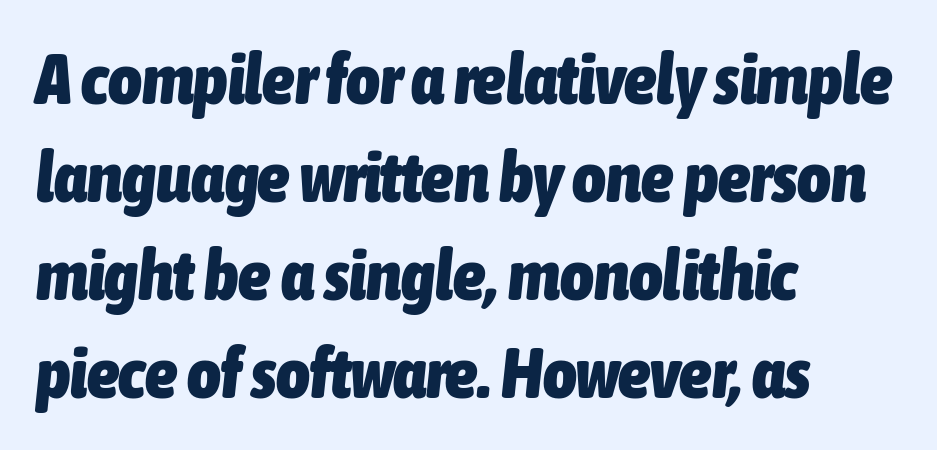
The image shows 72 px heavy, condensed type, italic (leaning right); set left-aligned, normal line spacing (1.36x), normal letter spacing, not underlined; low stroke contrast and a medium x-height.
